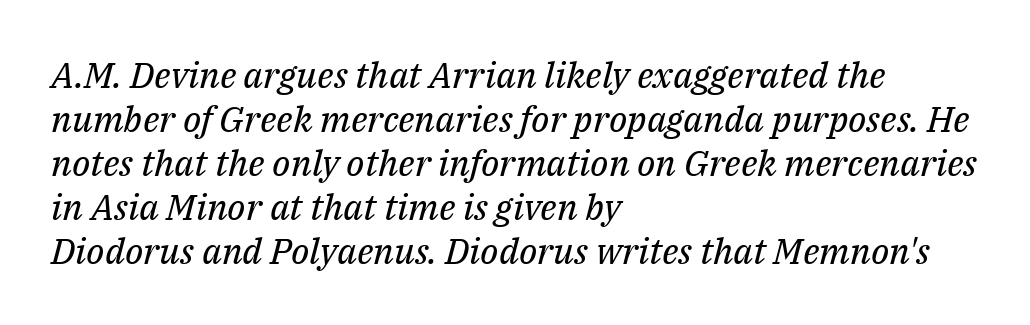
{"serif": "yes", "italic": "yes", "lean": "right", "slant_degrees": 14, "bold": "no", "weight": "regular", "width": "normal", "stroke_contrast": "medium", "x_height": "medium", "monospaced": "no", "underline": "no", "align": "left", "line_spacing_ratio": 1.22, "letter_spacing": "normal", "letter_spacing_em": 0.0, "glyph_px": 36}
